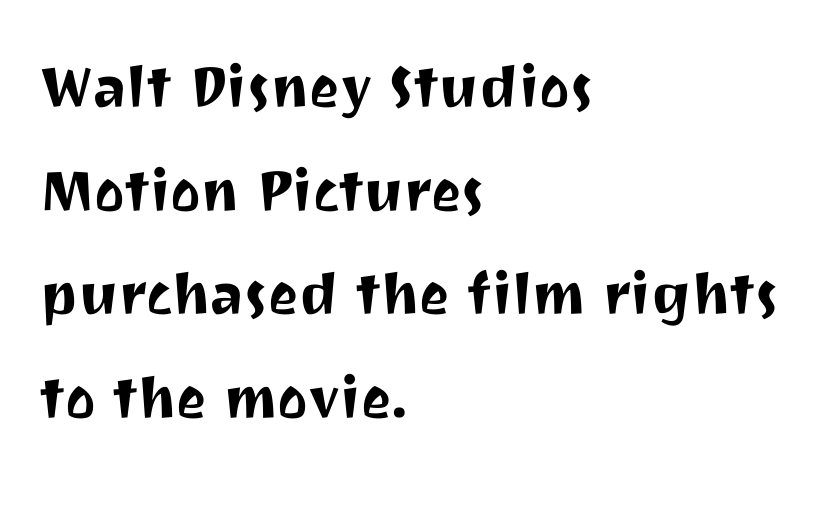
{"serif": "no", "italic": "no", "width": "normal", "stroke_contrast": "medium", "x_height": "medium", "monospaced": "no", "underline": "no", "align": "left", "line_spacing": "normal", "line_spacing_ratio": 1.44, "letter_spacing": "normal", "letter_spacing_em": 0.0, "glyph_px": 72}
